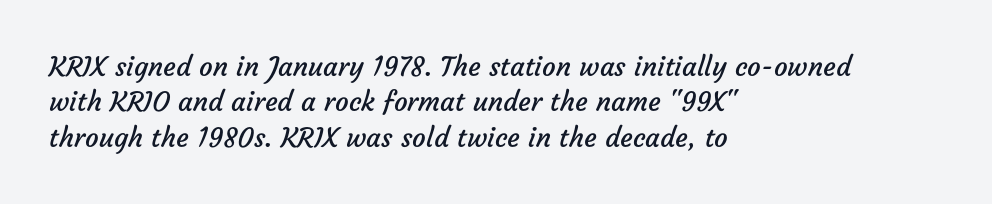
{"bold": "no", "underline": "no", "align": "left", "line_spacing": "normal", "line_spacing_ratio": 1.31, "letter_spacing": "normal", "letter_spacing_em": 0.0, "glyph_px": 27}
